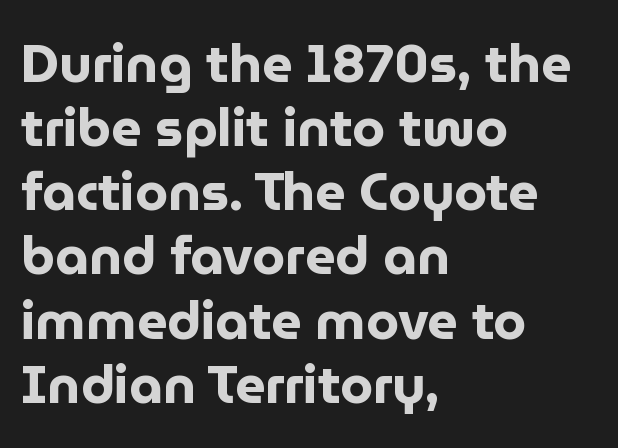
The image shows 53 px bold sans-serif type, upright; set left-aligned, line spacing 1.21x, normal letter spacing, not underlined; low stroke contrast and a medium x-height.
